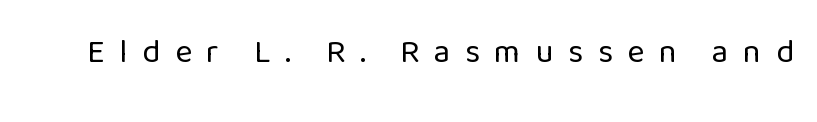
Q: Is the text bold? A: No.
Q: Is the text italic (slanted)? A: No, it is upright.
Q: Is the typeface a serif or a sans-serif typeface? A: Sans-serif.
Q: Is the text underlined? A: No.
Q: Is the spacing between letters normal or unusually wide? A: Unusually wide.
Q: Width (condensed, normal, or wide)? A: Normal.
Q: Stroke contrast? A: Low.
Q: x-height? A: Medium.
Q: Monospaced? A: No.
